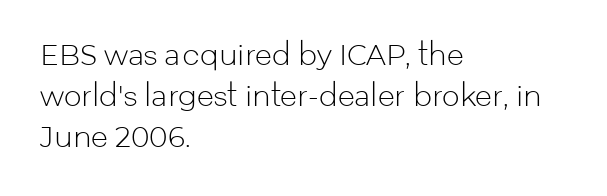
No extra ink here — the face is not bold. Spacing verdict: proportional, widths tailored to each character. The type is set solid horizontally, with unmodified tracking. The passage shown is typeset with a sans-serif family.
